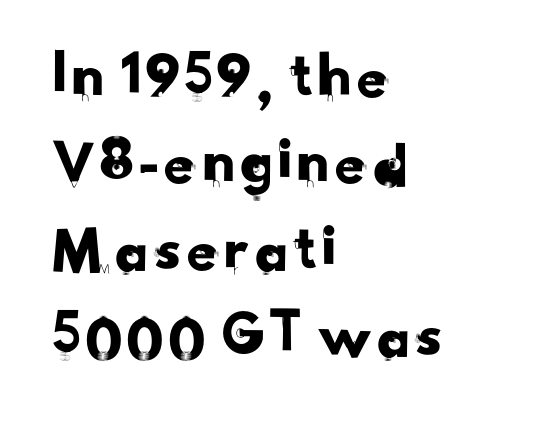
The image shows 67 px sans-serif type; set left-aligned, normal line spacing (1.29x), normal letter spacing, not underlined; low stroke contrast and a small x-height.
